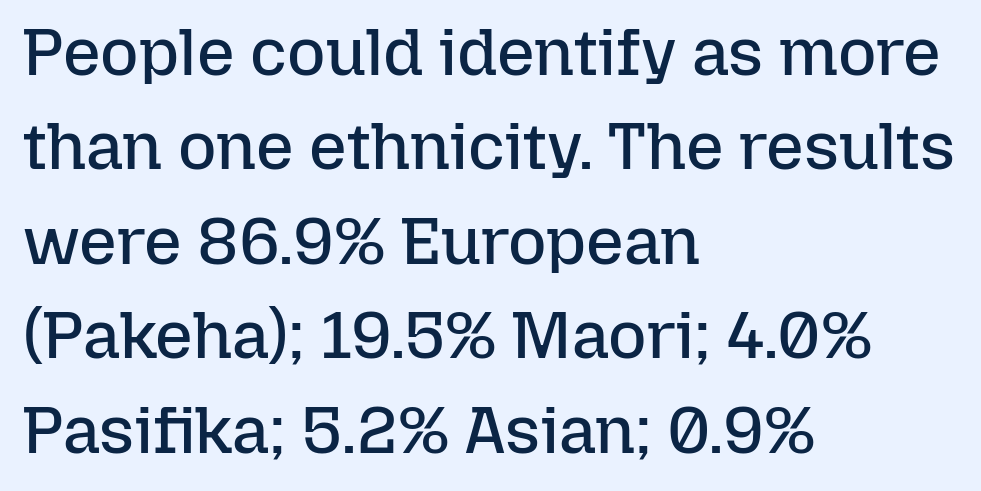
Looks like regular typesetting: each glyph gets only the width it needs. Line spacing here is normal. Tracking here is standard; glyphs follow each other at the usual distance. These lines were composed using upright roman letters. Line starts are locked; line ends wander.
